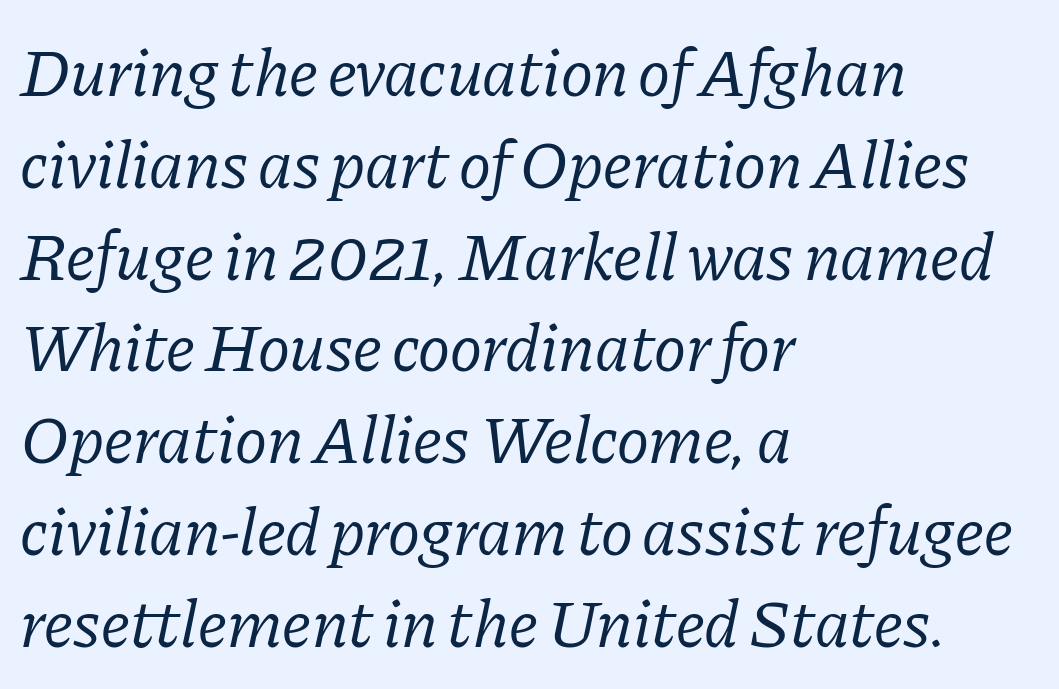
Stems and bowls with no extra thickness — not bold. The passage shown is typeset with a serif family. There's an unmistakable incline to the writing here. Regarding leading, the lines here are spaced in the standard way. No word sits above an underline. You could not count columns in this text — the font is proportionally spaced.
